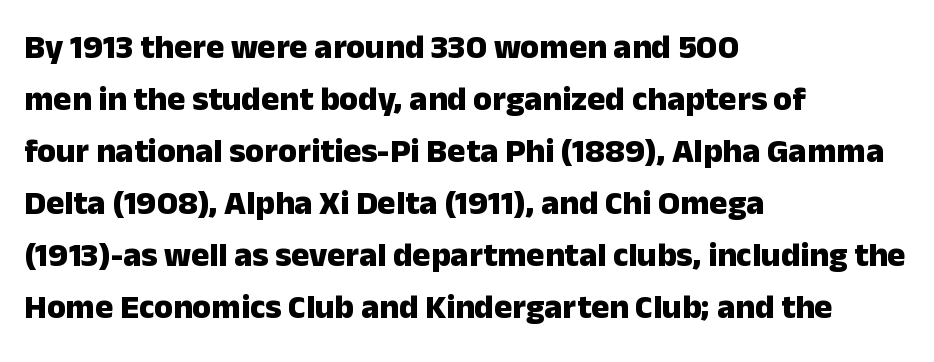
The image shows 34 px heavy sans-serif type, upright; set left-aligned, normal line spacing (1.53x), normal letter spacing, not underlined; low stroke contrast and a medium x-height.
